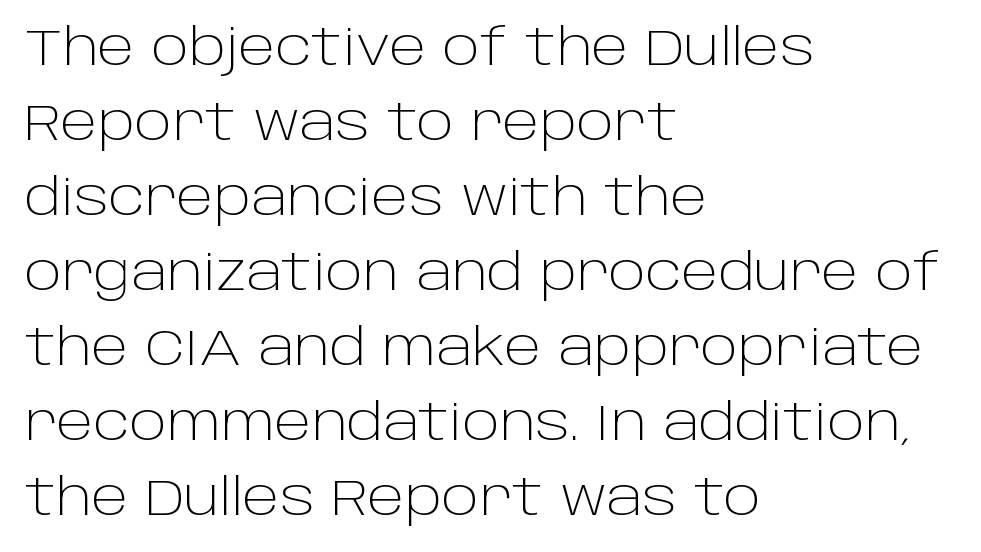
{"serif": "no", "italic": "no", "bold": "no", "weight": "light", "width": "normal", "stroke_contrast": "low", "x_height": "large", "monospaced": "no", "underline": "no", "align": "left", "line_spacing": "normal", "line_spacing_ratio": 1.5, "letter_spacing": "normal", "letter_spacing_em": 0.0, "glyph_px": 50}
